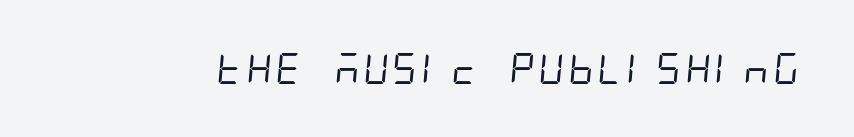
The image shows 31 px regular-weight, condensed sans-serif type; set normal letter spacing, not underlined; low stroke contrast and a large x-height.
